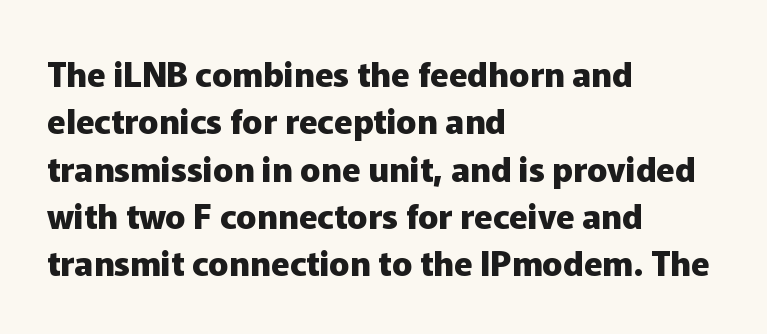
{"serif": "no", "italic": "no", "bold": "yes", "weight": "heavy", "width": "normal", "stroke_contrast": "low", "x_height": "medium", "monospaced": "no", "underline": "no", "align": "left", "line_spacing": "normal", "line_spacing_ratio": 1.39, "letter_spacing": "normal", "letter_spacing_em": 0.0, "glyph_px": 34}
